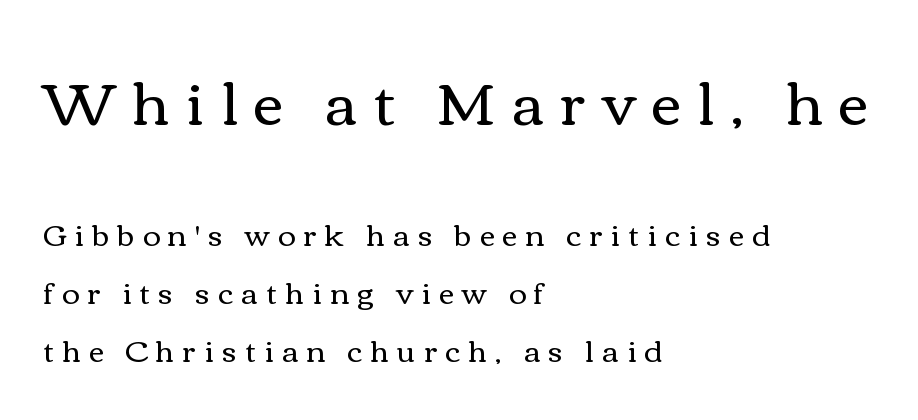
{"italic": "no", "bold": "no", "weight": "regular", "width": "wide", "stroke_contrast": "medium", "x_height": "medium", "monospaced": "no", "underline": "no", "align": "left", "line_spacing": "loose", "line_spacing_ratio": 1.93, "letter_spacing": "wide", "letter_spacing_em": 0.27, "larger_block": "first", "size_ratio": 1.97, "glyph_px": 59}
